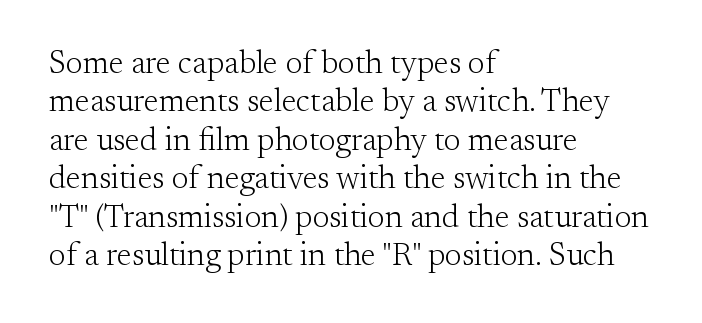
Vertical strokes here are truly vertical. Just letters on the line, the space beneath them empty. There is no visible air inserted between adjacent glyphs. Unbolded letterforms with no extra heft. The compositor pushed each line to the left boundary.
